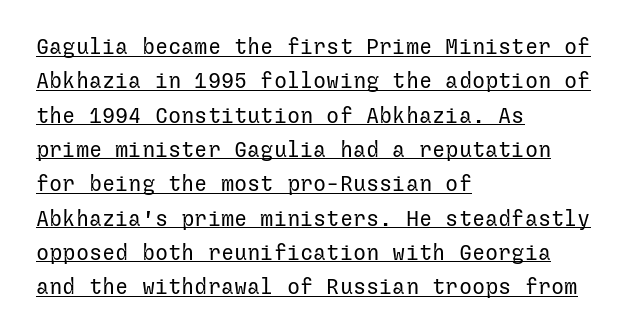
Q: Is the text bold? A: No.
Q: Is the text italic (slanted)? A: No, it is upright.
Q: Is the text underlined? A: Yes.
Q: How is the paragraph aligned? A: Left-aligned.
Q: Is the spacing between letters normal or unusually wide? A: Normal.
Q: Is the spacing between lines tight, normal or loose? A: Normal.
